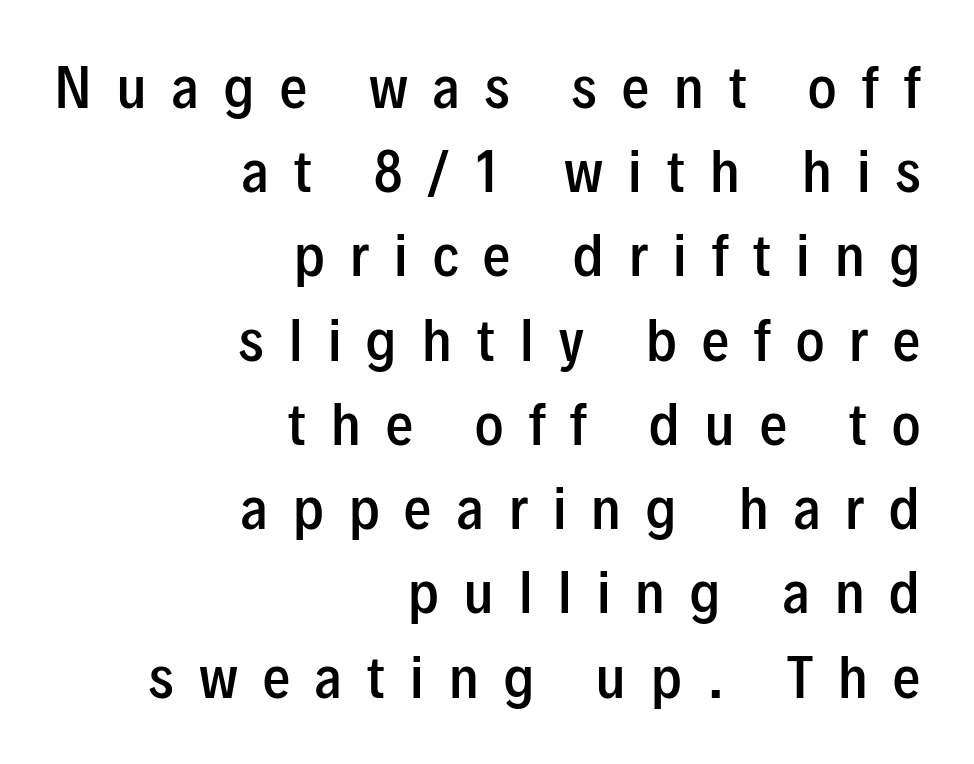
The image shows 54 px semibold, condensed sans-serif type, upright; set right-aligned, normal line spacing (1.56x), unusually wide letter spacing (+0.47 em), not underlined; low stroke contrast and a medium x-height.
